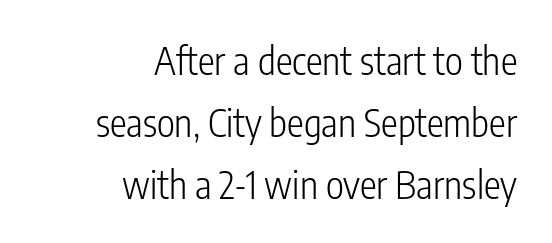
Q: Is the text bold? A: No.
Q: Is the text italic (slanted)? A: No, it is upright.
Q: Is the typeface a serif or a sans-serif typeface? A: Sans-serif.
Q: Is the text underlined? A: No.
Q: How is the paragraph aligned? A: Right-aligned.
Q: Is the spacing between letters normal or unusually wide? A: Normal.
Q: Is the spacing between lines tight, normal or loose? A: Normal.
Q: Width (condensed, normal, or wide)? A: Condensed.
Q: Stroke contrast? A: Low.
Q: x-height? A: Medium.
Q: Monospaced? A: No.
